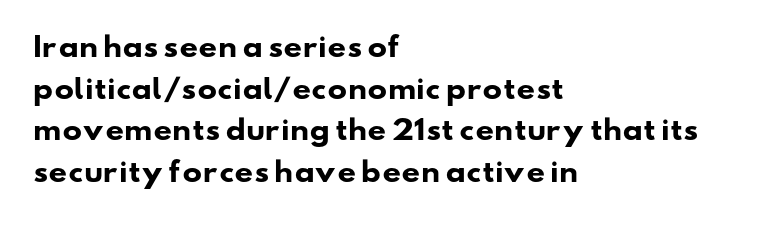
Q: Is the text bold? A: Yes.
Q: Is the text underlined? A: No.
Q: How is the paragraph aligned? A: Left-aligned.
Q: Is the spacing between letters normal or unusually wide? A: Normal.
Q: Is the spacing between lines tight, normal or loose? A: Normal.
